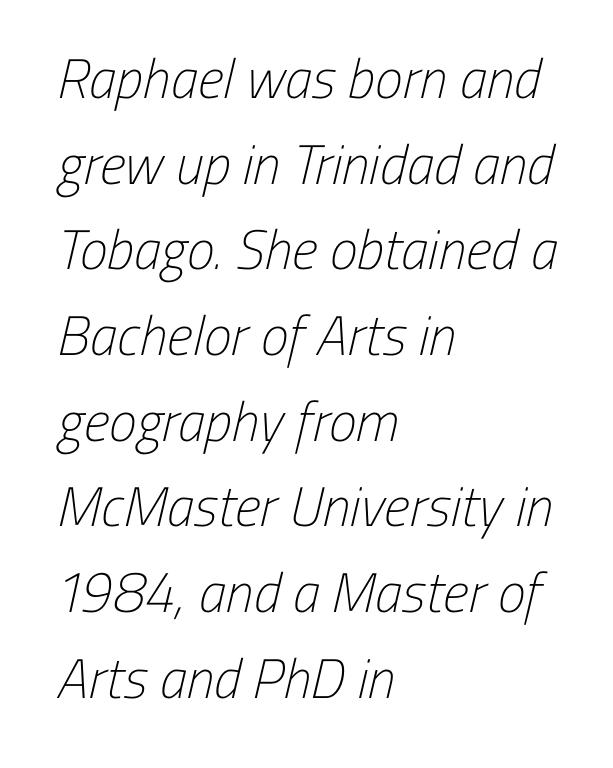
This rendering uses left alignment, leaving the right contour irregular. Is this a fixed-width face? No — the glyphs have proportional, varying widths. Caption: standard tracking, unaltered. The specimen omits any rule beneath the text block's lines.
